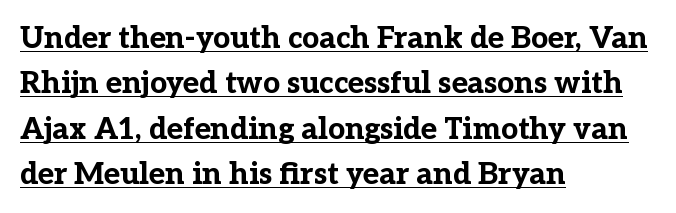
{"serif": "yes", "italic": "no", "bold": "yes", "weight": "bold", "width": "normal", "stroke_contrast": "low", "x_height": "medium", "monospaced": "no", "underline": "yes", "align": "left", "line_spacing": "normal", "line_spacing_ratio": 1.51, "letter_spacing": "normal", "letter_spacing_em": 0.0, "glyph_px": 30}
